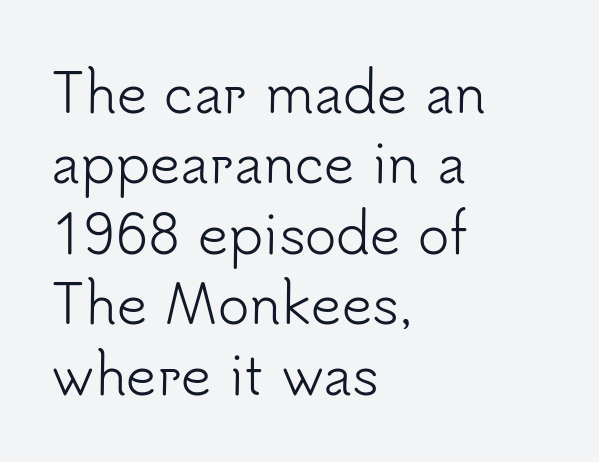
Q: Is the text bold? A: No.
Q: Is the text italic (slanted)? A: No, it is upright.
Q: Is the typeface a serif or a sans-serif typeface? A: Sans-serif.
Q: Is the text underlined? A: No.
Q: How is the paragraph aligned? A: Left-aligned.
Q: Is the spacing between letters normal or unusually wide? A: Normal.
Q: Is the spacing between lines tight, normal or loose? A: Normal.
Q: Width (condensed, normal, or wide)? A: Normal.
Q: Stroke contrast? A: Low.
Q: x-height? A: Small.
Q: Monospaced? A: No.
